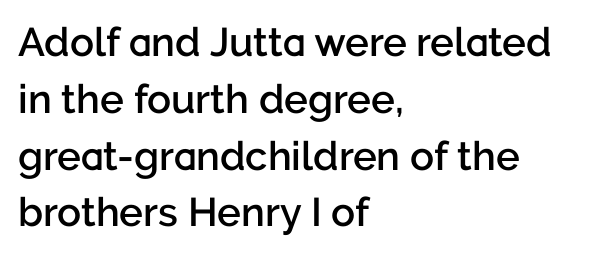
{"serif": "no", "italic": "no", "bold": "semi", "weight": "semibold", "width": "normal", "stroke_contrast": "low", "x_height": "medium", "monospaced": "no", "underline": "no", "align": "left", "line_spacing": "normal", "line_spacing_ratio": 1.42, "letter_spacing": "normal", "letter_spacing_em": 0.0, "glyph_px": 40}
